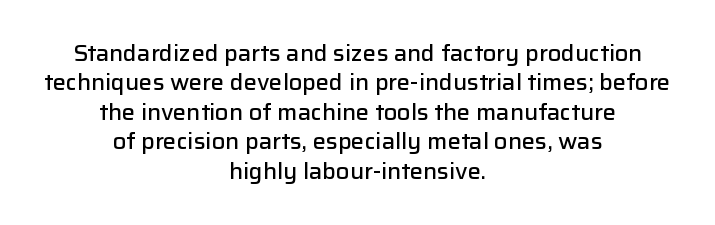
{"italic": "no", "bold": "semi", "underline": "no", "align": "center", "line_spacing": "normal", "line_spacing_ratio": 1.34, "letter_spacing": "normal", "letter_spacing_em": 0.0, "glyph_px": 22}
